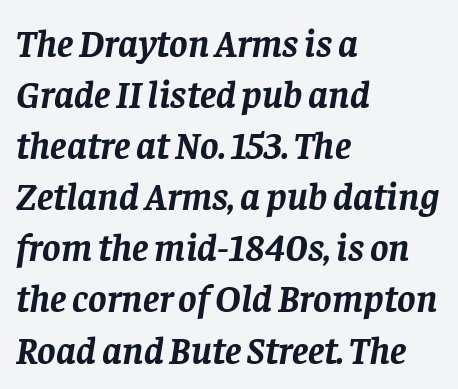
Quick note: underline off. In terms of posture, this sample is oblique. Proportional: the letters do not fall into vertical columns. The typeface chosen for these lines features serifs. In terms of weight, the rendering is a true, heavy bold. Honestly, the row spacing looks completely unremarkable.
